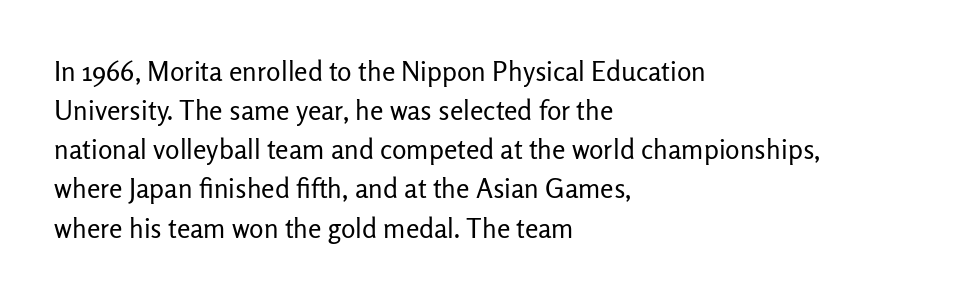
Default kerning and tracking; the words read as compact shapes. No heavy texture on the line: the type isn't bold. A roman cut, with each character standing at attention. Notice how the passage keeps a crisp vertical edge on the left only. Bare-footed words on every line.
